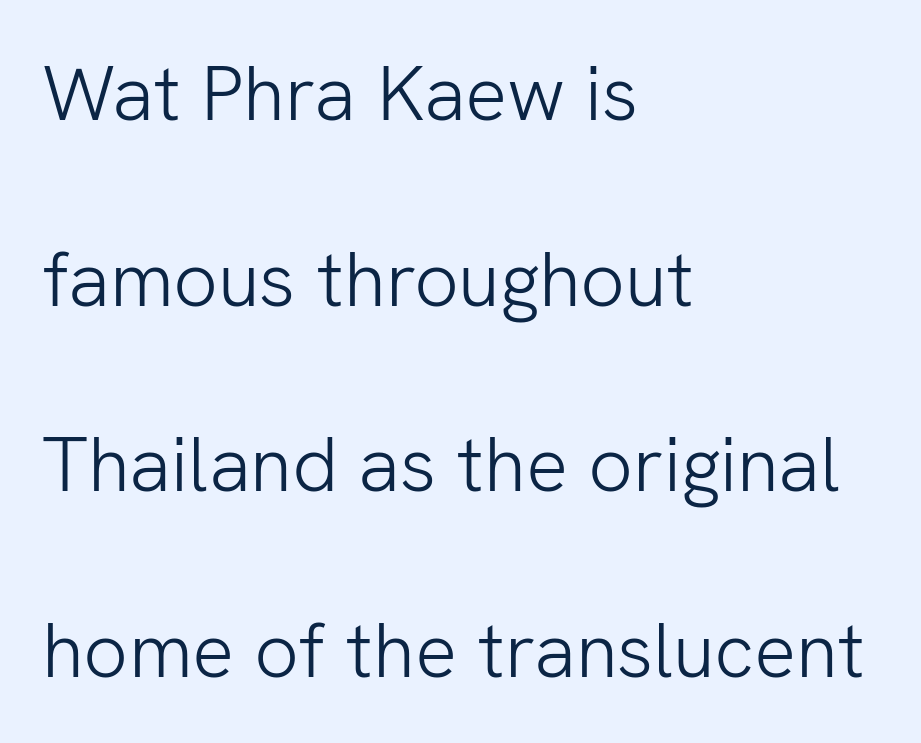
The image shows 78 px light sans-serif type, upright; set left-aligned, loose line spacing (2.38x), normal letter spacing, not underlined; low stroke contrast and a medium x-height.
